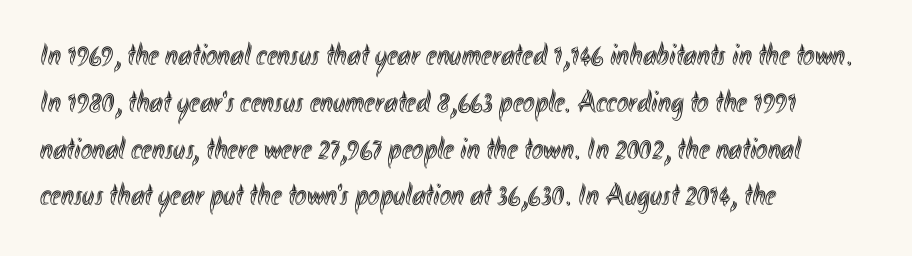
Q: Is the text italic (slanted)? A: Yes.
Q: Is the text underlined? A: No.
Q: How is the paragraph aligned? A: Left-aligned.
Q: Is the spacing between letters normal or unusually wide? A: Normal.
Q: Is the spacing between lines tight, normal or loose? A: Normal.
Q: Width (condensed, normal, or wide)? A: Condensed.
Q: x-height? A: Small.
Q: Monospaced? A: No.
